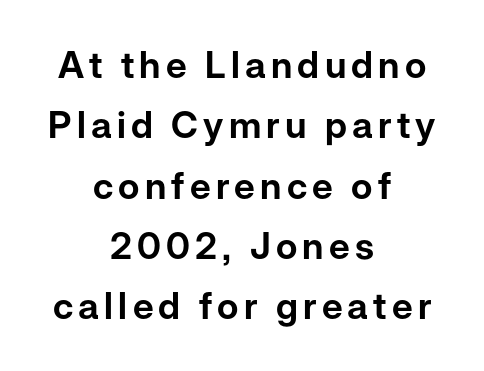
{"serif": "no", "italic": "no", "width": "normal", "stroke_contrast": "low", "x_height": "medium", "monospaced": "no", "underline": "no", "align": "center", "line_spacing": "normal", "line_spacing_ratio": 1.63, "glyph_px": 37}
